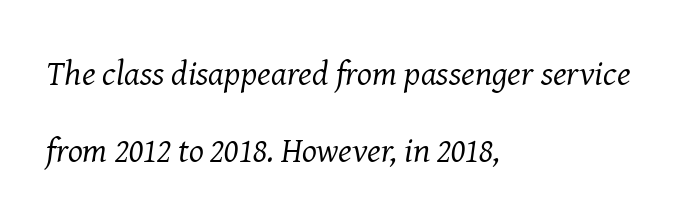
Descenders are the only things crossing below the line. If you measured baseline to baseline, you'd find a long distance. The typeface has the unassuming heft of standard copy or less. Character widths vary here, with narrow letters taking less room than wide ones. Regarding serifs, this sample has them.
